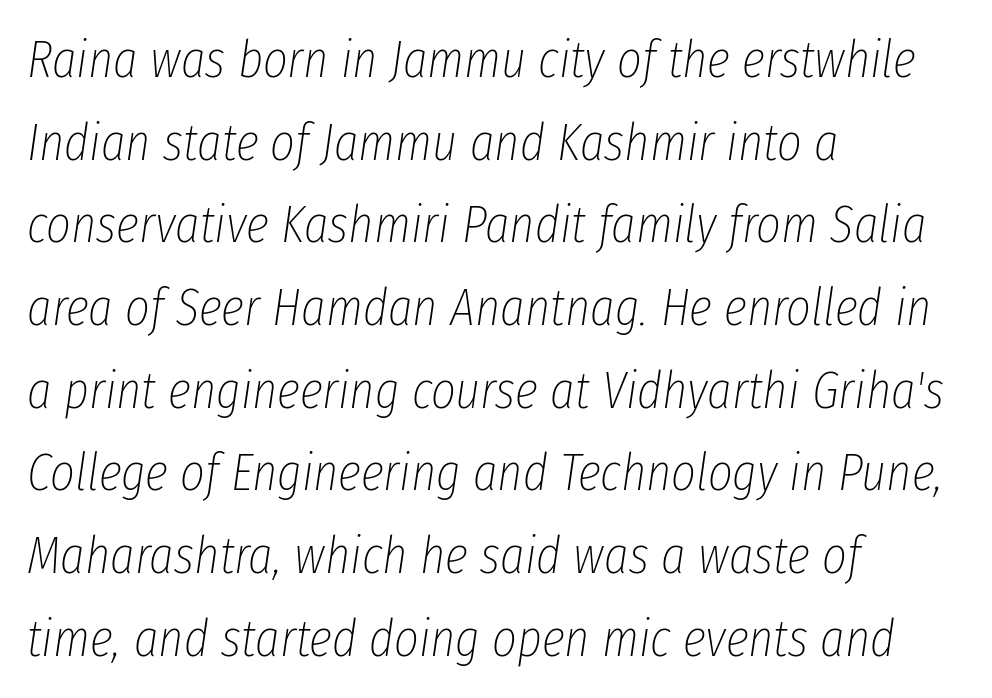
The image shows 53 px thin, condensed type, italic (leaning right); set left-aligned, normal line spacing (1.56x), normal letter spacing, not underlined; low stroke contrast and a medium x-height.
